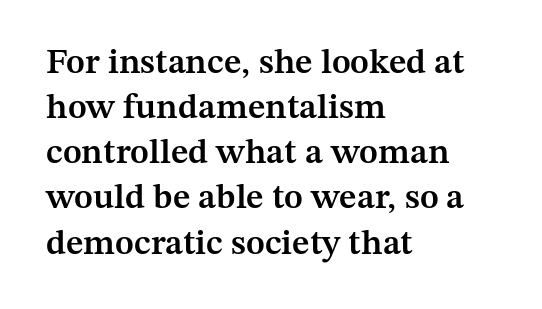
Q: Is the text bold? A: Semi-bold.
Q: Is the text italic (slanted)? A: No, it is upright.
Q: Is the typeface a serif or a sans-serif typeface? A: Serif.
Q: Is the text underlined? A: No.
Q: How is the paragraph aligned? A: Left-aligned.
Q: Is the spacing between letters normal or unusually wide? A: Normal.
Q: Is the spacing between lines tight, normal or loose? A: Normal.
Q: Width (condensed, normal, or wide)? A: Normal.
Q: Stroke contrast? A: Medium.
Q: x-height? A: Medium.
Q: Monospaced? A: No.
